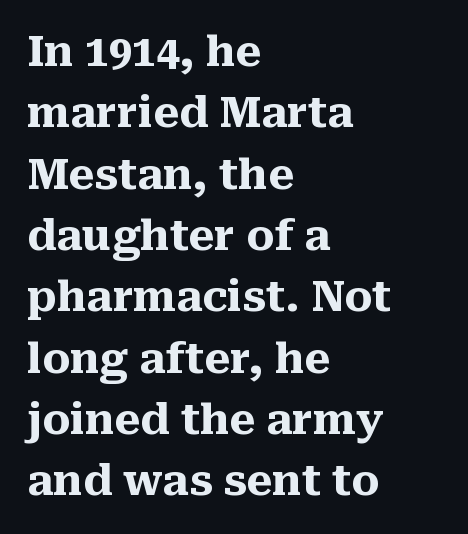
{"serif": "yes", "italic": "no", "bold": "yes", "weight": "heavy", "width": "normal", "stroke_contrast": "medium", "x_height": "medium", "monospaced": "no", "underline": "no", "align": "left", "line_spacing": "normal", "line_spacing_ratio": 1.46, "letter_spacing": "normal", "letter_spacing_em": 0.0, "glyph_px": 42}
